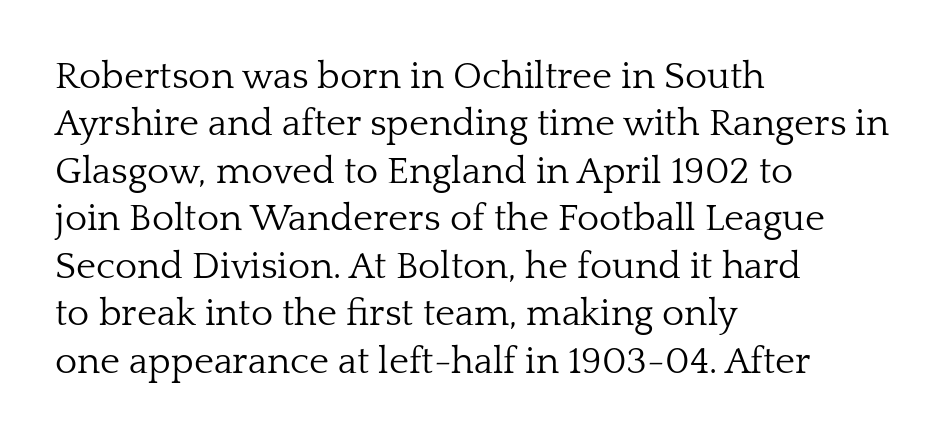
The image shows 38 px light serif type, upright; set left-aligned, normal line spacing (1.25x), normal letter spacing, not underlined; low stroke contrast and a medium x-height.
